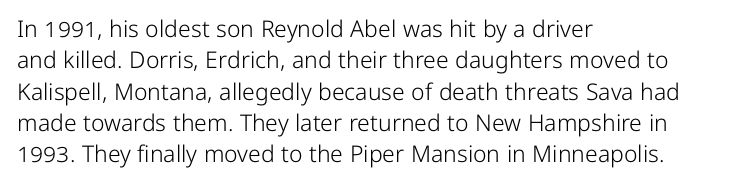
Q: Is the text bold? A: No.
Q: Is the text italic (slanted)? A: No, it is upright.
Q: Is the text underlined? A: No.
Q: How is the paragraph aligned? A: Left-aligned.
Q: Is the spacing between letters normal or unusually wide? A: Normal.
Q: Is the spacing between lines tight, normal or loose? A: Normal.
